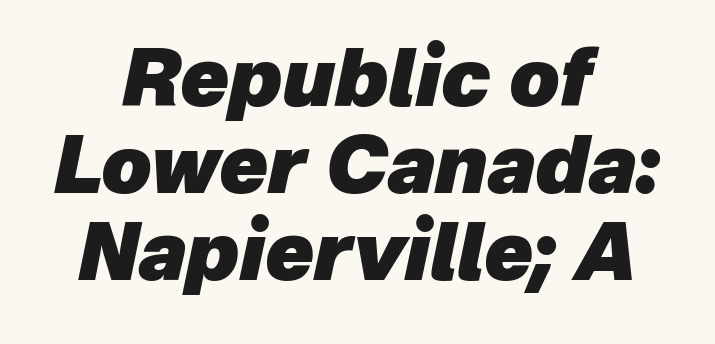
{"italic": "yes", "lean": "right", "slant_degrees": 12, "bold": "yes", "weight": "heavy", "width": "normal", "stroke_contrast": "low", "x_height": "medium", "monospaced": "no", "underline": "no", "align": "center", "line_spacing": "tight", "line_spacing_ratio": 1.1, "letter_spacing": "normal", "letter_spacing_em": 0.0, "glyph_px": 79}
